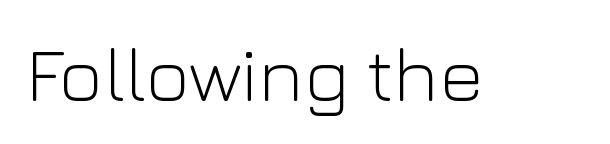
The passage shown has conventional tracking throughout. Each letter keeps its own natural width here, so spacing adapts to shape. Any mark beneath the type? The region is blank. Stroke thickness stays within the range of a standard reading face or lighter. In terms of letterform style, serifs are entirely absent. Nope, not italic — everything's standing straight.
